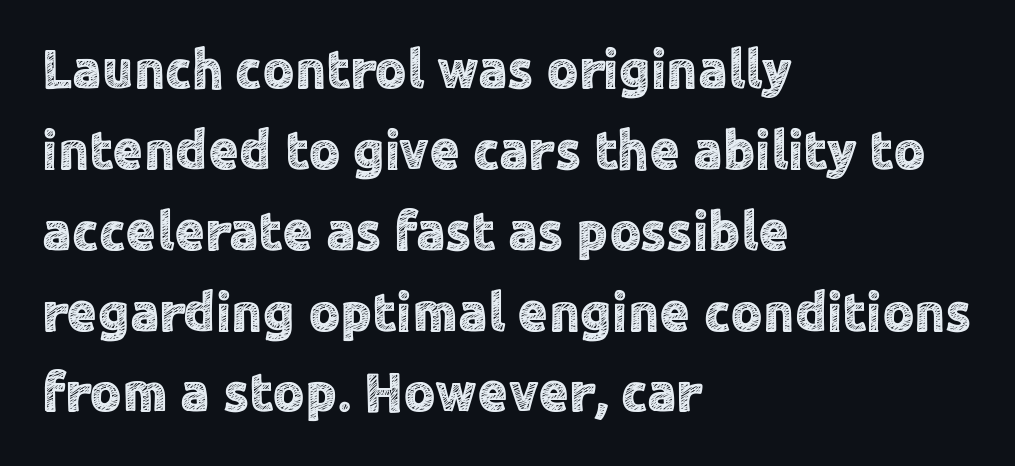
These lines keep a tight, regular rhythm from letter to letter. Varying glyph widths throughout — classic text-font behaviour. Rendered with straight, roman letterforms. Layout note: lines flush left. The glyphs in this specimen are sans serif.
